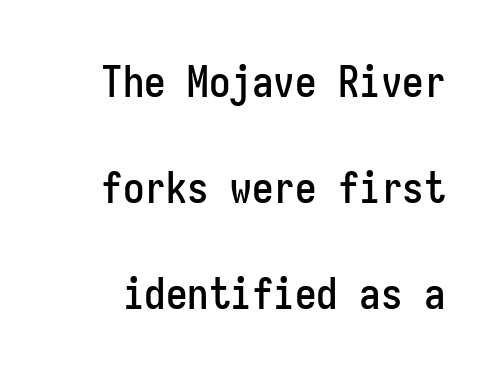
The image shows 43 px condensed sans-serif type, upright, monospaced; set loose line spacing (2.47x), normal letter spacing, not underlined; low stroke contrast and a medium x-height.
